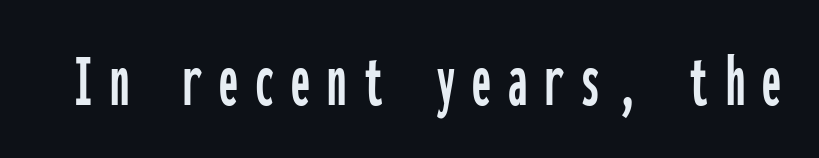
The image shows 77 px condensed sans-serif type, upright, monospaced; set unusually wide letter spacing (+0.22 em), not underlined; low stroke contrast and a medium x-height.
